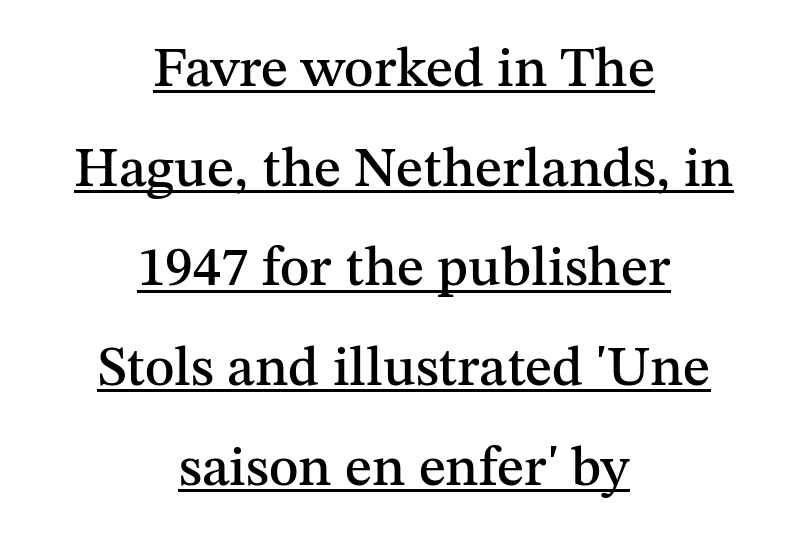
Decoration check: the copy is underlined. The font family rendered here belongs to the serif group. Observe the ordinary spacing: letters are neighbours, not strangers. Visually the block forms a symmetrical silhouette, jagged on both flanks. Looks like regular typesetting: each glyph gets only the width it needs. Is there any slant? The stems are plumb.
